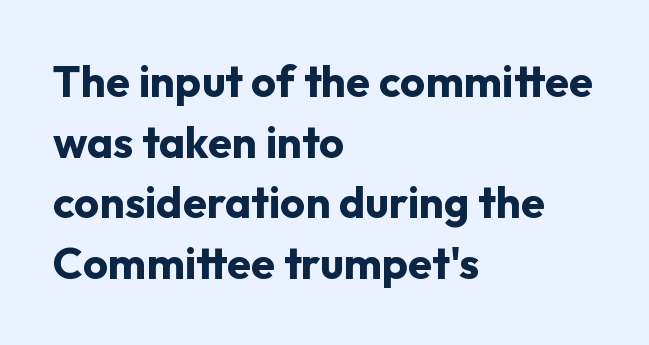
Q: Is the text bold? A: Yes.
Q: Is the text italic (slanted)? A: No, it is upright.
Q: Is the typeface a serif or a sans-serif typeface? A: Sans-serif.
Q: Is the text underlined? A: No.
Q: How is the paragraph aligned? A: Left-aligned.
Q: Is the spacing between letters normal or unusually wide? A: Normal.
Q: Is the spacing between lines tight, normal or loose? A: Normal.
Q: Width (condensed, normal, or wide)? A: Normal.
Q: Stroke contrast? A: Low.
Q: x-height? A: Medium.
Q: Monospaced? A: No.
